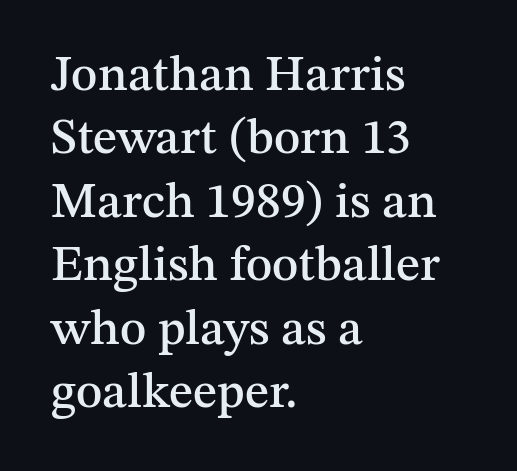
Does the type have serifs? Yes, each stem ends in a small foot. Letters rest on an invisible, unmarked baseline. Ascenders rise straight up at ninety degrees. The gaps between neighbouring characters are ordinary and unremarkable.
